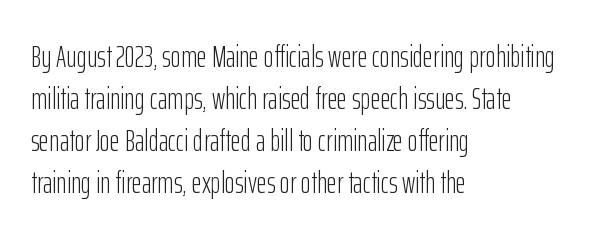
{"serif": "no", "italic": "no", "bold": "no", "weight": "light", "width": "condensed", "stroke_contrast": "low", "x_height": "medium", "monospaced": "no", "underline": "no", "align": "left", "line_spacing": "normal", "line_spacing_ratio": 1.35, "letter_spacing": "normal", "letter_spacing_em": 0.0, "glyph_px": 31}
